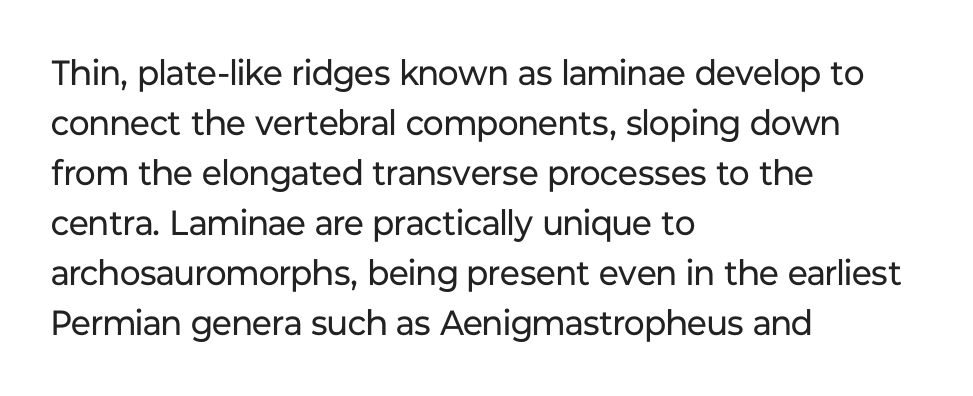
Q: Is the text bold? A: No.
Q: Is the text italic (slanted)? A: No, it is upright.
Q: Is the typeface a serif or a sans-serif typeface? A: Sans-serif.
Q: Is the text underlined? A: No.
Q: How is the paragraph aligned? A: Left-aligned.
Q: Is the spacing between letters normal or unusually wide? A: Normal.
Q: Is the spacing between lines tight, normal or loose? A: Normal.
Q: Width (condensed, normal, or wide)? A: Normal.
Q: Stroke contrast? A: Low.
Q: x-height? A: Medium.
Q: Monospaced? A: No.
